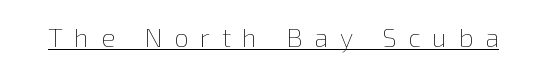
{"italic": "no", "bold": "no", "underline": "yes", "letter_spacing": "wide", "letter_spacing_em": 0.45, "glyph_px": 26}
